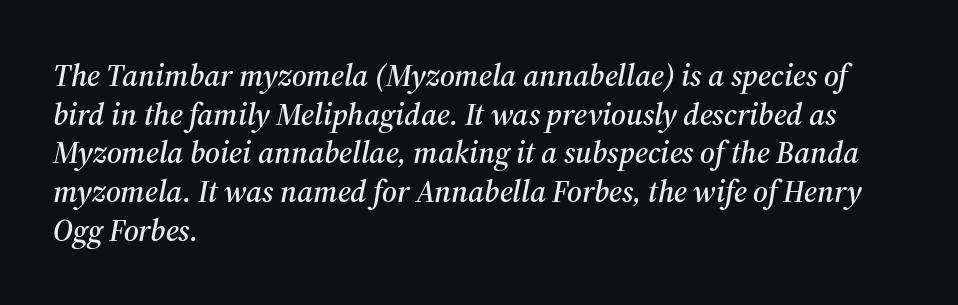
Q: Is the text italic (slanted)? A: Yes, it leans right by about 12 degrees.
Q: Is the typeface a serif or a sans-serif typeface? A: Serif.
Q: Is the text underlined? A: No.
Q: How is the paragraph aligned? A: Left-aligned.
Q: Is the spacing between letters normal or unusually wide? A: Normal.
Q: Is the spacing between lines tight, normal or loose? A: Normal.
Q: Width (condensed, normal, or wide)? A: Normal.
Q: Stroke contrast? A: Medium.
Q: x-height? A: Medium.
Q: Monospaced? A: No.
